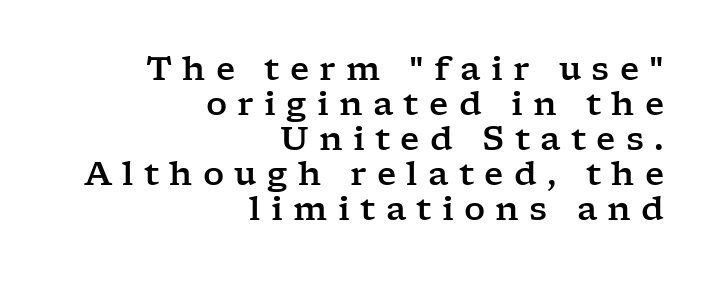
Q: Is the text italic (slanted)? A: No, it is upright.
Q: Is the typeface a serif or a sans-serif typeface? A: Serif.
Q: Is the text underlined? A: No.
Q: How is the paragraph aligned? A: Right-aligned.
Q: Is the spacing between letters normal or unusually wide? A: Unusually wide.
Q: Is the spacing between lines tight, normal or loose? A: Tight.
Q: Width (condensed, normal, or wide)? A: Wide.
Q: Stroke contrast? A: Low.
Q: x-height? A: Medium.
Q: Monospaced? A: No.
